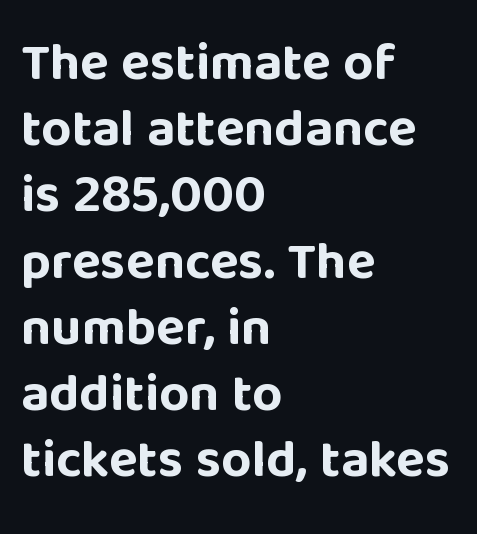
Q: Is the text bold? A: Yes.
Q: Is the text italic (slanted)? A: No, it is upright.
Q: Is the typeface a serif or a sans-serif typeface? A: Sans-serif.
Q: Is the text underlined? A: No.
Q: How is the paragraph aligned? A: Left-aligned.
Q: Is the spacing between letters normal or unusually wide? A: Normal.
Q: Is the spacing between lines tight, normal or loose? A: Normal.
Q: Width (condensed, normal, or wide)? A: Normal.
Q: Stroke contrast? A: Low.
Q: x-height? A: Large.
Q: Monospaced? A: No.
